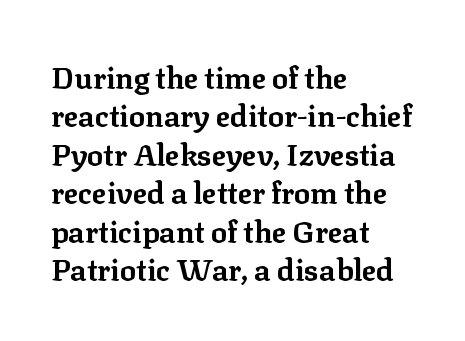
The lines sit at an ordinary, default distance from one another. Is this a fixed-width face? No — the glyphs have proportional, varying widths. This sample is left-justified, so line endings fall wherever the words run out. A full-strength bold gives these letters their thick strokes. The gap between lines stays unmarked.
